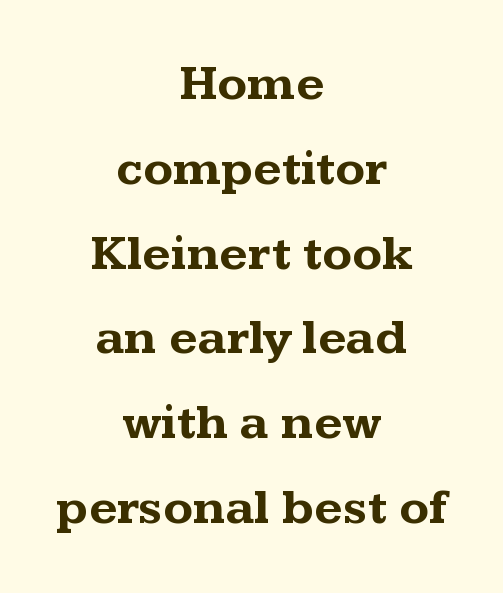
The image shows 49 px bold, wide serif type, upright; set centered, line spacing 1.73x, normal letter spacing, not underlined; medium stroke contrast and a medium x-height.
